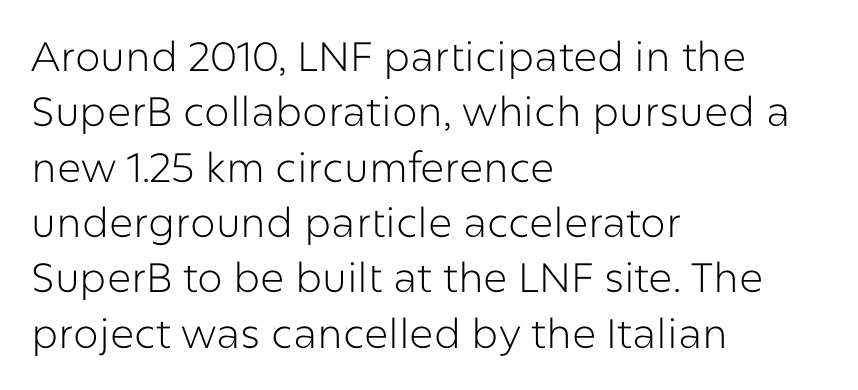
Quick note: underline off. This is not heavy type; no bold has been used. The axis of the letterforms is exactly vertical. A typesetter would label this face a sans.
